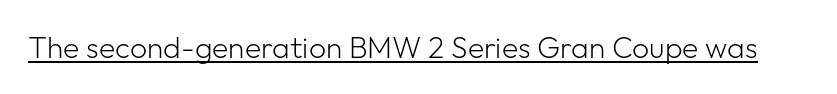
Q: Is the text bold? A: No.
Q: Is the text italic (slanted)? A: No, it is upright.
Q: Is the typeface a serif or a sans-serif typeface? A: Sans-serif.
Q: Is the text underlined? A: Yes.
Q: Is the spacing between letters normal or unusually wide? A: Normal.
Q: Width (condensed, normal, or wide)? A: Normal.
Q: Stroke contrast? A: Low.
Q: x-height? A: Medium.
Q: Monospaced? A: No.
